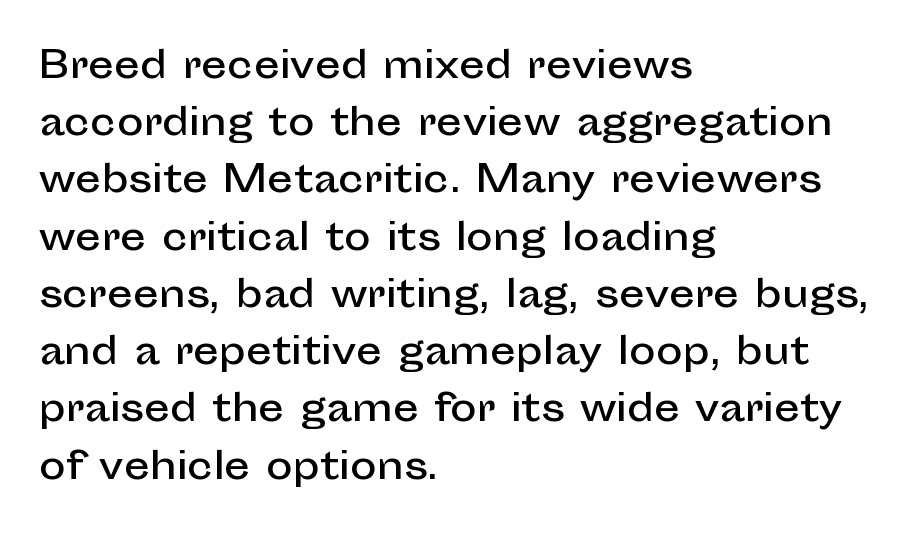
{"serif": "no", "italic": "no", "width": "normal", "stroke_contrast": "low", "x_height": "medium", "monospaced": "no", "underline": "no", "align": "left", "line_spacing": "normal", "line_spacing_ratio": 1.59, "letter_spacing": "normal", "letter_spacing_em": 0.0, "glyph_px": 36}
